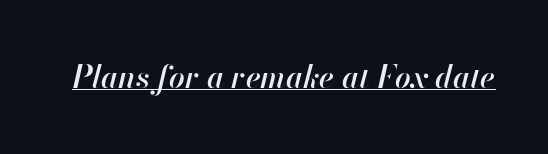
Q: Is the text bold? A: Semi-bold.
Q: Is the text italic (slanted)? A: Yes, it leans right by about 13 degrees.
Q: Is the text underlined? A: Yes.
Q: Is the spacing between letters normal or unusually wide? A: Normal.
Q: Width (condensed, normal, or wide)? A: Normal.
Q: Stroke contrast? A: High.
Q: x-height? A: Small.
Q: Monospaced? A: No.
